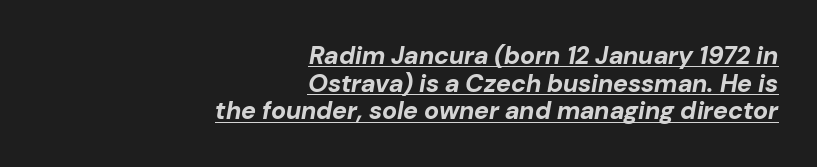
{"italic": "yes", "lean": "right", "slant_degrees": 10, "bold": "yes", "underline": "yes", "align": "right", "line_spacing": "tight", "line_spacing_ratio": 1.11, "letter_spacing": "normal", "letter_spacing_em": 0.0, "glyph_px": 25}
